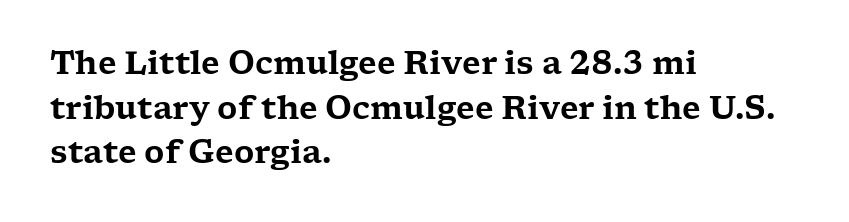
The image shows 31 px wide serif type, upright; set left-aligned, normal line spacing (1.44x), normal letter spacing, not underlined; low stroke contrast and a medium x-height.
